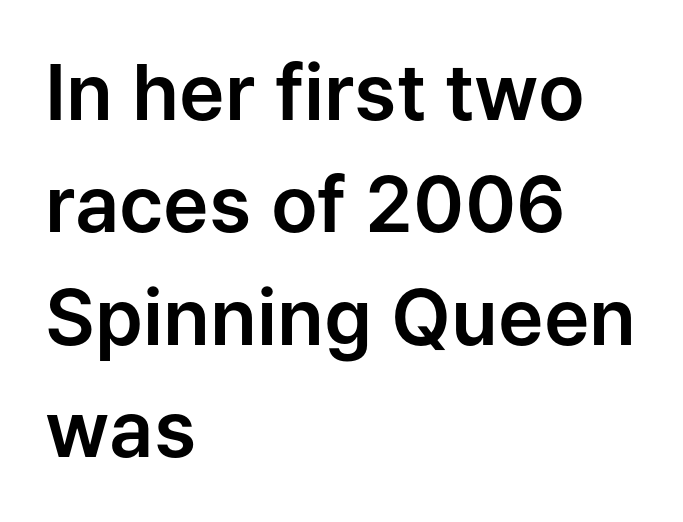
Q: Is the text italic (slanted)? A: No, it is upright.
Q: Is the typeface a serif or a sans-serif typeface? A: Sans-serif.
Q: Is the text underlined? A: No.
Q: How is the paragraph aligned? A: Left-aligned.
Q: Is the spacing between letters normal or unusually wide? A: Normal.
Q: Is the spacing between lines tight, normal or loose? A: Normal.
Q: Width (condensed, normal, or wide)? A: Normal.
Q: Stroke contrast? A: Low.
Q: x-height? A: Medium.
Q: Monospaced? A: No.
